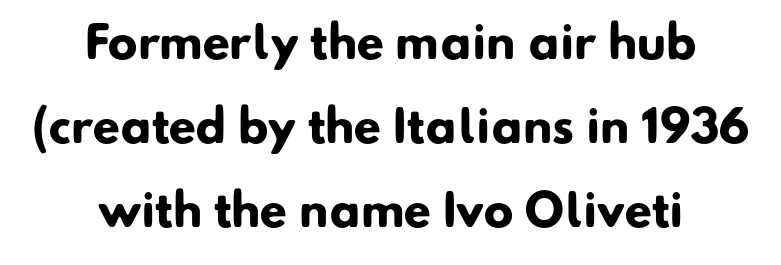
{"serif": "no", "bold": "yes", "weight": "heavy", "width": "normal", "stroke_contrast": "low", "x_height": "small", "monospaced": "no", "underline": "no", "align": "center", "line_spacing": "loose", "line_spacing_ratio": 1.91, "letter_spacing": "normal", "letter_spacing_em": 0.0, "glyph_px": 44}
